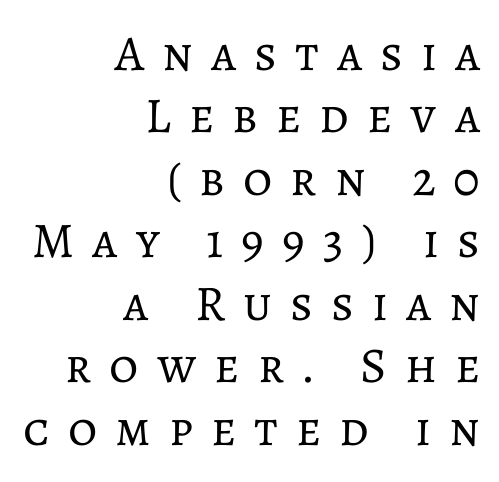
The image shows 50 px regular-weight type, upright; set right-aligned, normal line spacing (1.25x), unusually wide letter spacing (+0.36 em), not underlined; low stroke contrast and a medium x-height.
